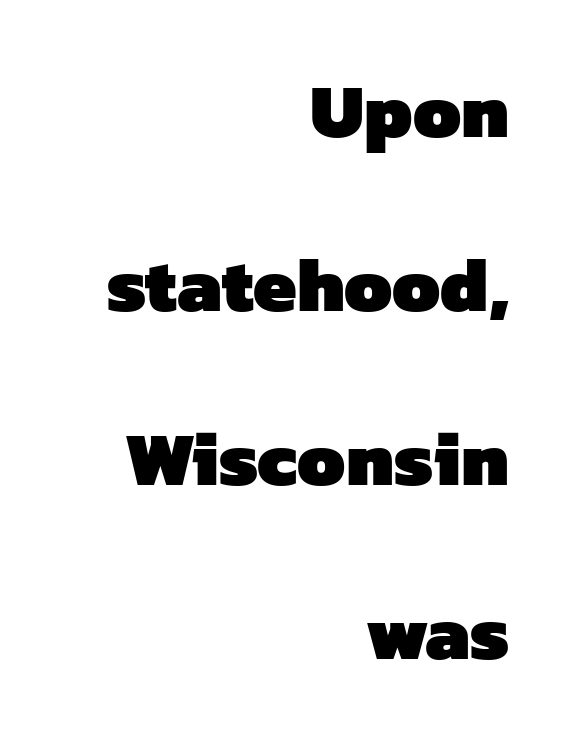
Q: Is the text bold? A: Yes.
Q: Is the typeface a serif or a sans-serif typeface? A: Sans-serif.
Q: Is the text underlined? A: No.
Q: How is the paragraph aligned? A: Right-aligned.
Q: Is the spacing between letters normal or unusually wide? A: Normal.
Q: Is the spacing between lines tight, normal or loose? A: Loose.
Q: Width (condensed, normal, or wide)? A: Normal.
Q: Stroke contrast? A: Low.
Q: x-height? A: Medium.
Q: Monospaced? A: No.
